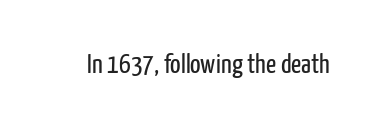
The image shows 28 px regular-weight, condensed sans-serif type, upright; set normal letter spacing, not underlined; low stroke contrast and a medium x-height.
